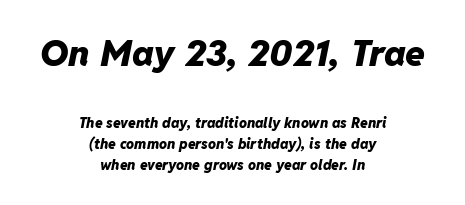
{"italic": "yes", "lean": "right", "slant_degrees": 11, "bold": "yes", "weight": "heavy", "width": "normal", "stroke_contrast": "low", "x_height": "medium", "monospaced": "no", "underline": "no", "align": "center", "line_spacing": "normal", "line_spacing_ratio": 1.52, "letter_spacing": "normal", "letter_spacing_em": 0.0, "larger_block": "first", "size_ratio": 2.57, "glyph_px": 36}
